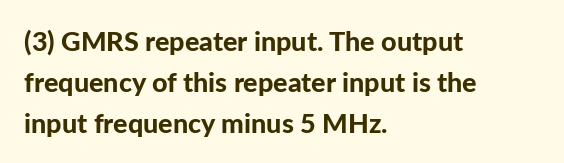
This is the regular roman posture of the typeface. Regarding leading, the lines here are spaced in the standard way. Heft: maximum for text — a bold. The specimen omits any rule beneath the text block's lines.
